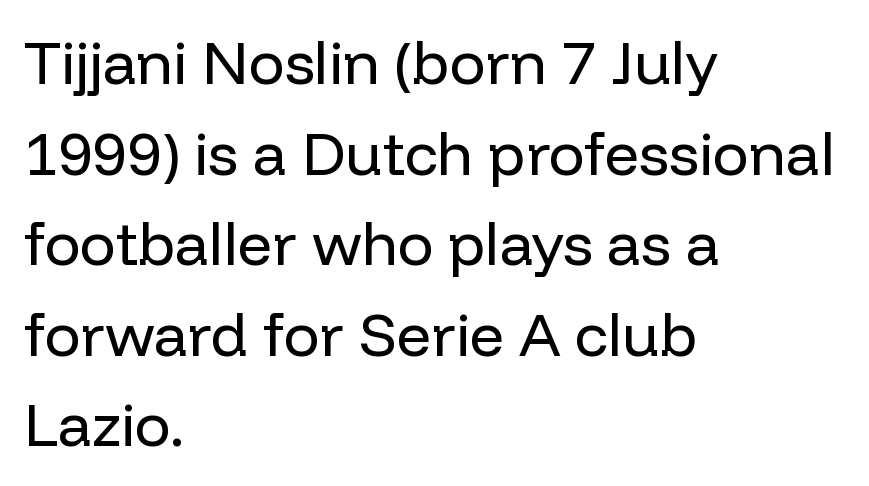
The image shows 60 px regular-weight sans-serif type, upright; set left-aligned, normal line spacing (1.51x), normal letter spacing, not underlined; low stroke contrast and a medium x-height.
